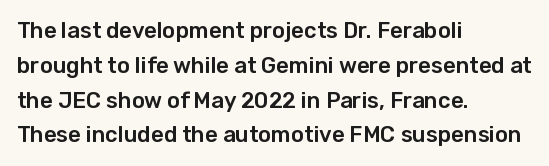
The letters stand straight up with perfectly vertical stems. The strip under each line holds only bare page. Each new line begins a customary step beneath the previous one. Inter-character spacing is left at the font's built-in metrics. The paragraph shown leans on its left margin.
